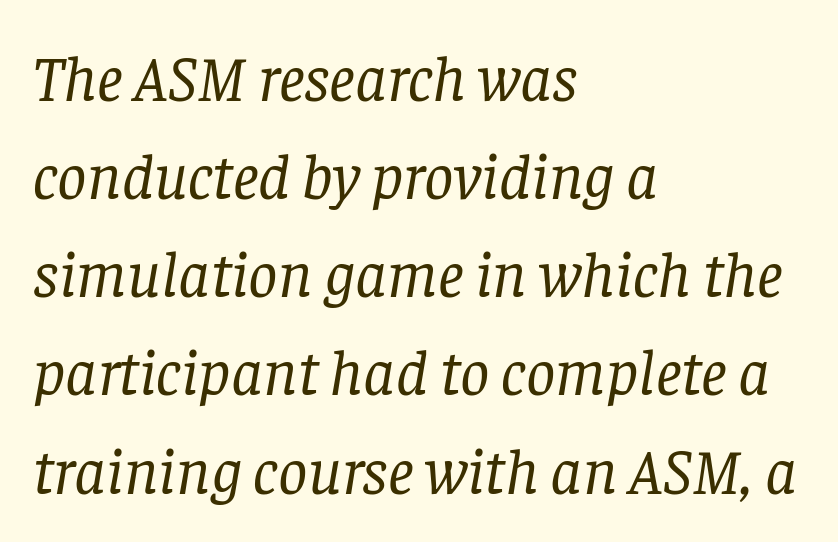
{"serif": "yes", "italic": "yes", "lean": "right", "slant_degrees": 8, "bold": "no", "weight": "regular", "width": "normal", "stroke_contrast": "low", "x_height": "large", "monospaced": "no", "underline": "no", "align": "left", "line_spacing": "normal", "line_spacing_ratio": 1.51, "letter_spacing": "normal", "letter_spacing_em": 0.0, "glyph_px": 65}
